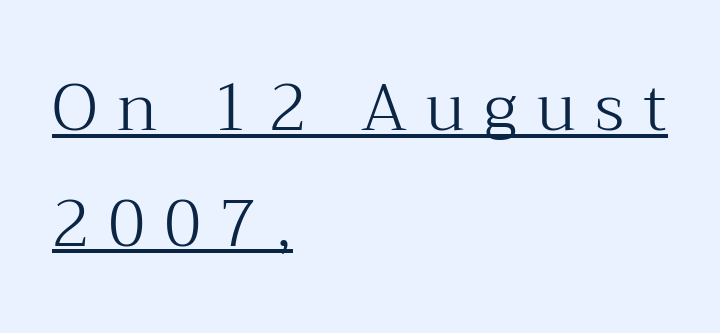
The image shows 65 px light serif type, upright; set left-aligned, line spacing 1.78x, unusually wide letter spacing (+0.29 em), underlined; medium stroke contrast and a medium x-height.
